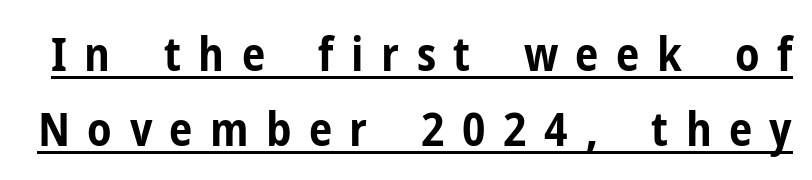
Q: Is the text bold? A: Yes.
Q: Is the text italic (slanted)? A: No, it is upright.
Q: Is the typeface a serif or a sans-serif typeface? A: Sans-serif.
Q: Is the text underlined? A: Yes.
Q: Is the spacing between letters normal or unusually wide? A: Unusually wide.
Q: Is the spacing between lines tight, normal or loose? A: Normal.
Q: Width (condensed, normal, or wide)? A: Condensed.
Q: Stroke contrast? A: Low.
Q: x-height? A: Medium.
Q: Monospaced? A: No.
